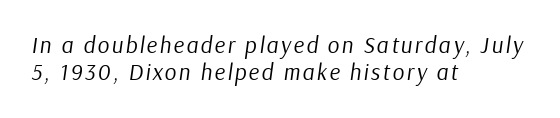
The text block is weighted toward the left margin, trailing off unevenly rightward. A bare baseline throughout the passage. Heaviness? Minimal to ordinary, like unemphasized prose. Every character sits at an angle, as italics do.
